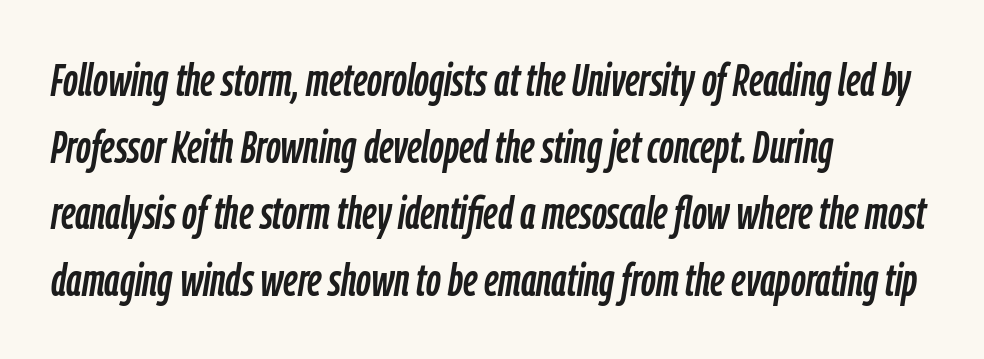
{"italic": "yes", "lean": "right", "slant_degrees": 9, "width": "condensed", "stroke_contrast": "low", "x_height": "medium", "monospaced": "no", "underline": "no", "align": "left", "line_spacing": "normal", "line_spacing_ratio": 1.45, "letter_spacing": "normal", "letter_spacing_em": 0.0, "glyph_px": 46}
